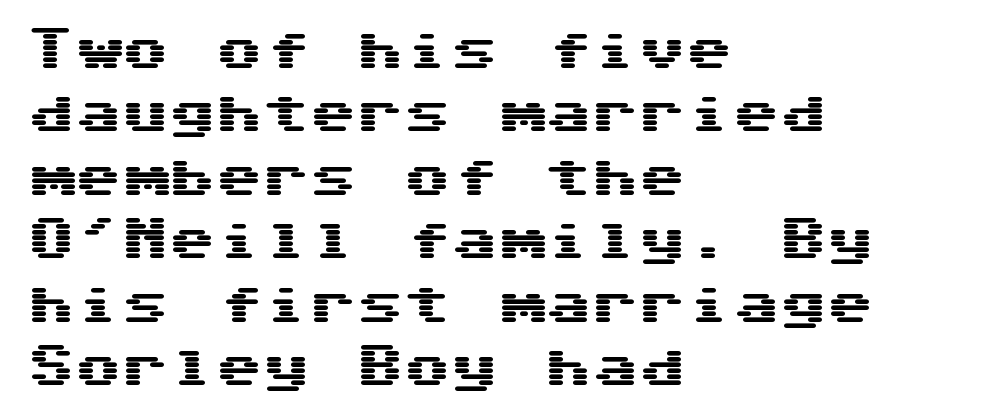
Q: Is the text italic (slanted)? A: No, it is upright.
Q: Is the typeface a serif or a sans-serif typeface? A: Sans-serif.
Q: Is the text underlined? A: No.
Q: How is the paragraph aligned? A: Left-aligned.
Q: Is the spacing between letters normal or unusually wide? A: Normal.
Q: Is the spacing between lines tight, normal or loose? A: Normal.
Q: Width (condensed, normal, or wide)? A: Wide.
Q: Stroke contrast? A: Medium.
Q: x-height? A: Medium.
